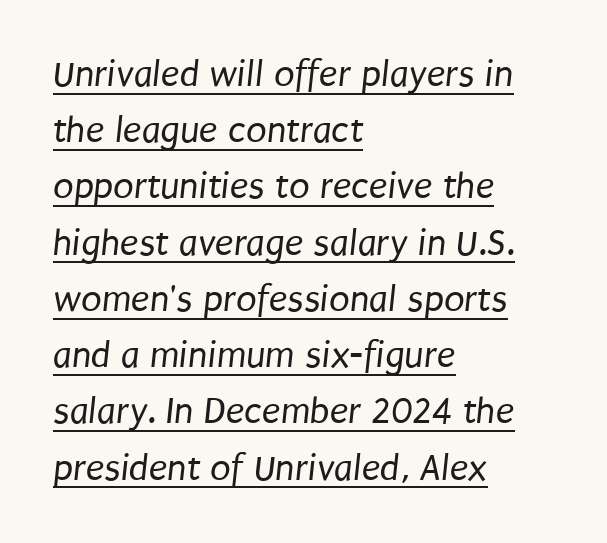
Q: Is the text bold? A: No.
Q: Is the typeface a serif or a sans-serif typeface? A: Sans-serif.
Q: Is the text underlined? A: Yes.
Q: How is the paragraph aligned? A: Left-aligned.
Q: Is the spacing between letters normal or unusually wide? A: Normal.
Q: Is the spacing between lines tight, normal or loose? A: Normal.
Q: Width (condensed, normal, or wide)? A: Condensed.
Q: Stroke contrast? A: Low.
Q: x-height? A: Large.
Q: Monospaced? A: No.
